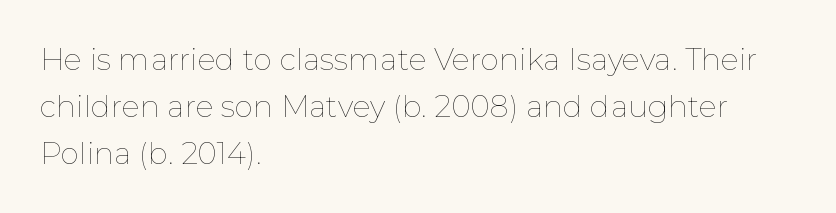
Q: Is the text bold? A: No.
Q: Is the text italic (slanted)? A: No, it is upright.
Q: Is the text underlined? A: No.
Q: How is the paragraph aligned? A: Left-aligned.
Q: Is the spacing between letters normal or unusually wide? A: Normal.
Q: Is the spacing between lines tight, normal or loose? A: Normal.
Q: Width (condensed, normal, or wide)? A: Normal.
Q: Stroke contrast? A: Low.
Q: x-height? A: Medium.
Q: Monospaced? A: No.
